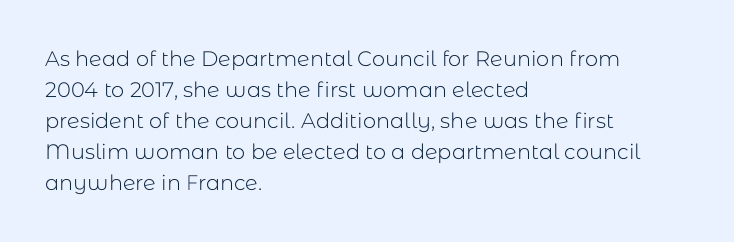
The image shows 21 px text type, upright; set left-aligned, normal line spacing (1.48x), normal letter spacing, not underlined.
